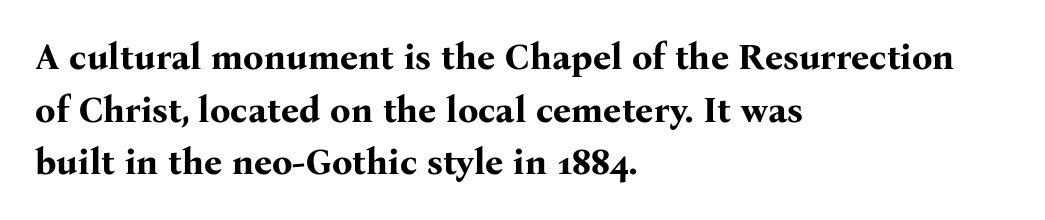
Notice how descenders clear the ascenders below comfortably — that's standard leading. The zone under the glyphs is completely vacant. The sample has been set heavy, in full bold. Do the letters lean? They stand straight.
